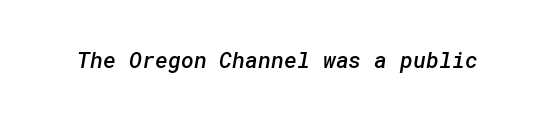
{"bold": "semi", "underline": "no", "letter_spacing": "normal", "letter_spacing_em": 0.0, "glyph_px": 22}
